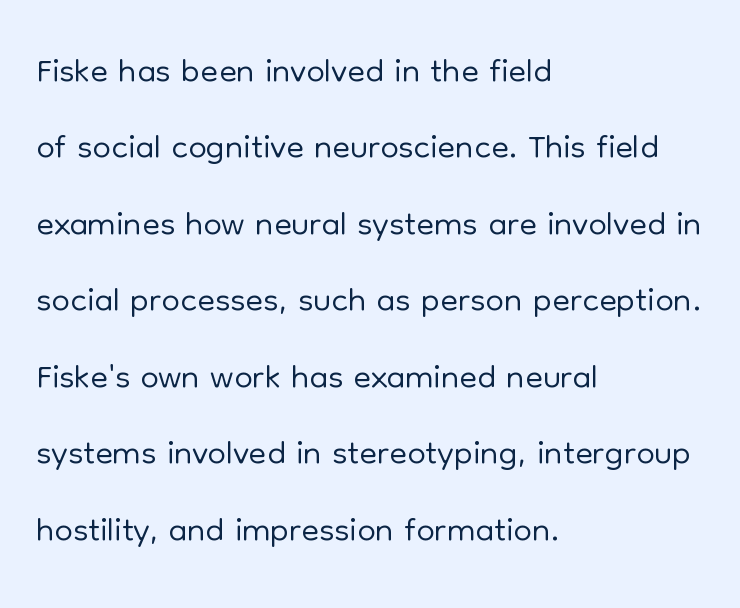
The image shows 52 px light sans-serif type, upright; set left-aligned, normal line spacing (1.47x), normal letter spacing, not underlined; low stroke contrast and a medium x-height.
